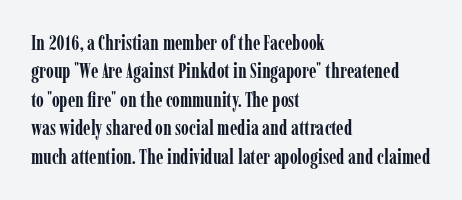
Q: Is the text bold? A: Yes.
Q: Is the text italic (slanted)? A: No, it is upright.
Q: Is the text underlined? A: No.
Q: How is the paragraph aligned? A: Left-aligned.
Q: Is the spacing between letters normal or unusually wide? A: Normal.
Q: Is the spacing between lines tight, normal or loose? A: Normal.
